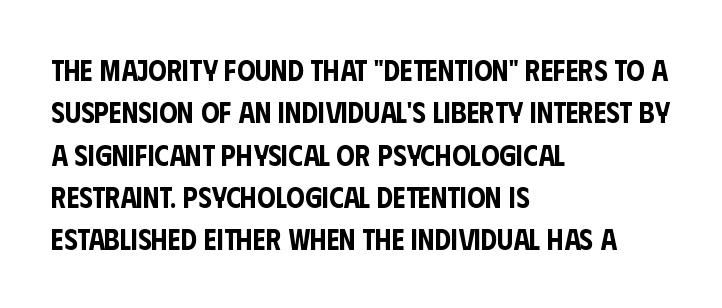
The gap between lines stays unmarked. Quick note: interline space is typical. The face used here is proportionally spaced, like ordinary book or web type. Every stem runs plumb, perpendicular to the baseline. Spacing between characters is what you'd get straight out of the box. Nope, no serifs anywhere on these letters.
